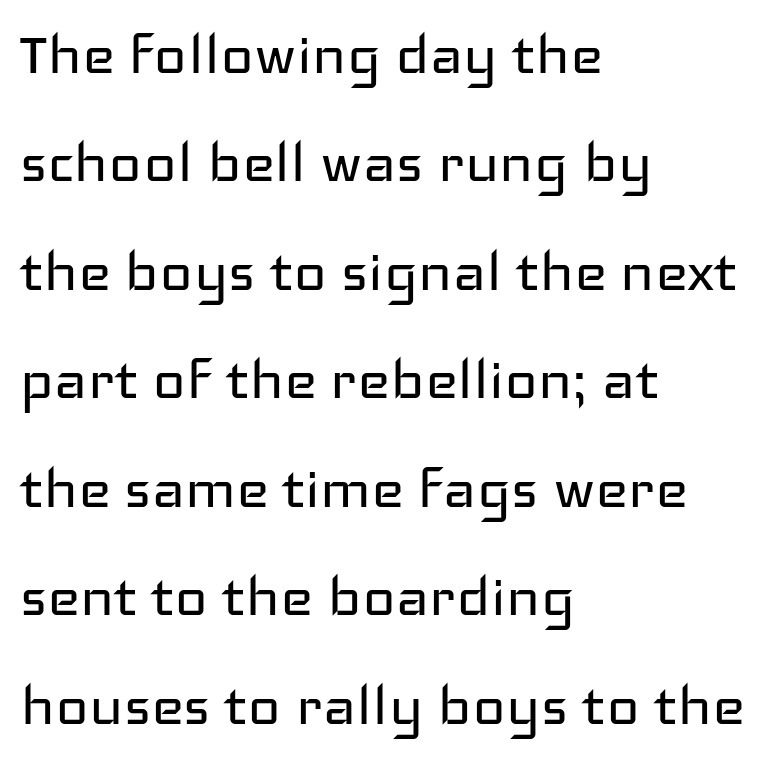
{"serif": "no", "italic": "no", "bold": "no", "weight": "regular", "width": "wide", "stroke_contrast": "low", "x_height": "medium", "monospaced": "no", "underline": "no", "align": "left", "line_spacing": "normal", "line_spacing_ratio": 1.55, "letter_spacing": "normal", "letter_spacing_em": 0.0, "glyph_px": 70}
